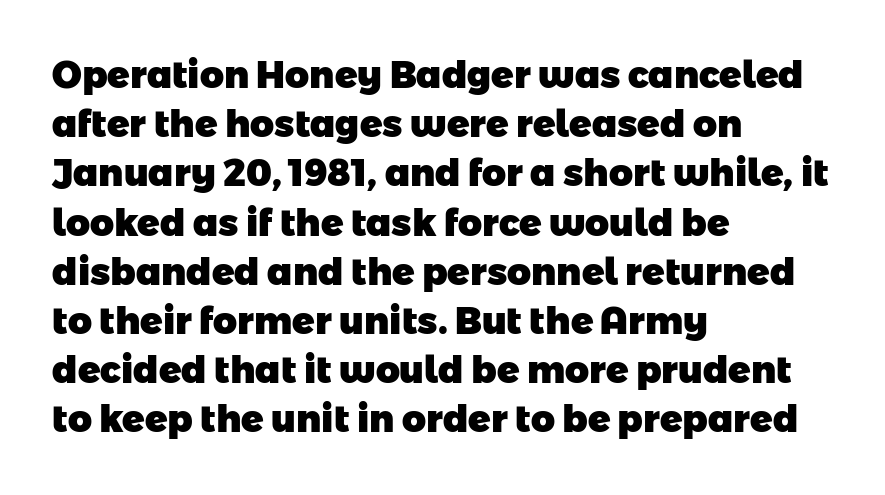
The image shows 37 px heavy sans-serif type; set left-aligned, normal line spacing (1.33x), normal letter spacing, not underlined; low stroke contrast and a medium x-height.
